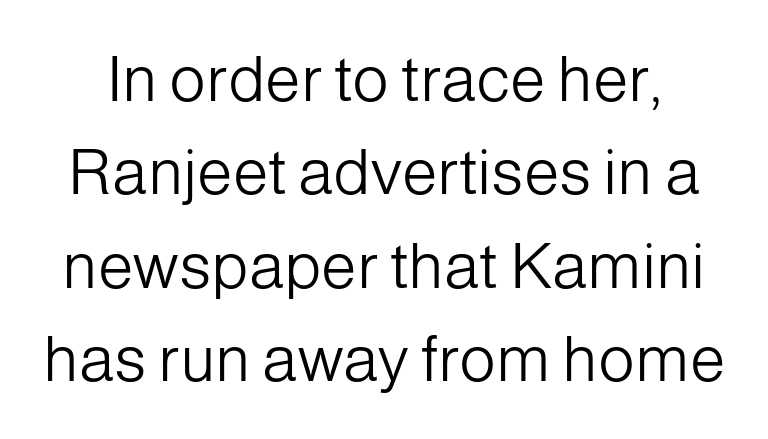
The image shows 64 px light sans-serif type, upright; set normal line spacing (1.46x), normal letter spacing, not underlined; low stroke contrast and a medium x-height.
